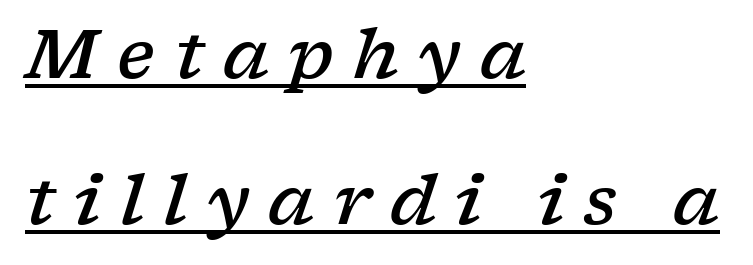
The image shows 68 px semibold, wide serif type, italic (leaning right); set left-aligned, loose line spacing (2.14x), unusually wide letter spacing (+0.28 em), underlined; low stroke contrast and a medium x-height.
